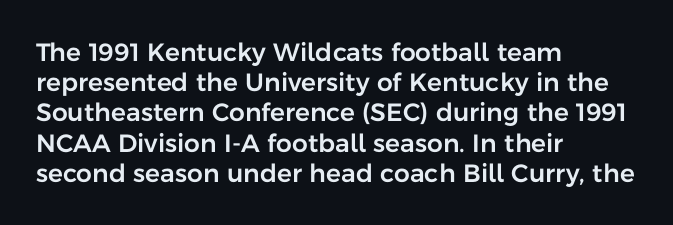
Q: Is the text italic (slanted)? A: No, it is upright.
Q: Is the text underlined? A: No.
Q: How is the paragraph aligned? A: Left-aligned.
Q: Is the spacing between letters normal or unusually wide? A: Normal.
